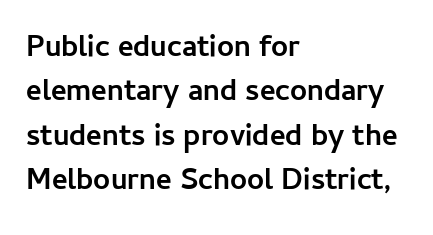
The image shows 30 px semibold sans-serif type, upright; set left-aligned, normal line spacing (1.48x), normal letter spacing, not underlined; low stroke contrast and a medium x-height.
